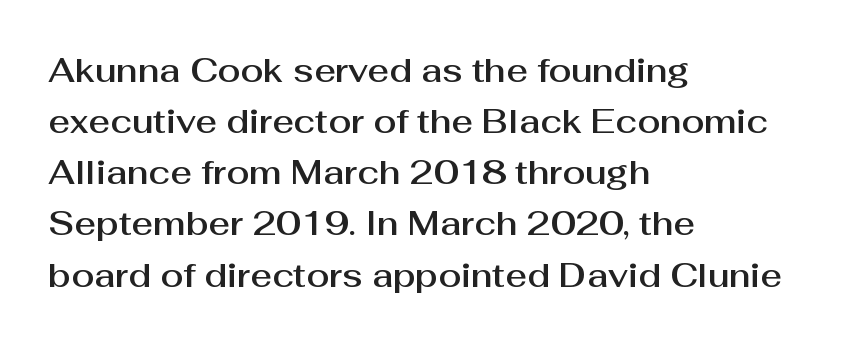
The image shows 33 px sans-serif type, upright; set left-aligned, normal line spacing (1.55x), normal letter spacing, not underlined; medium stroke contrast and a medium x-height.
